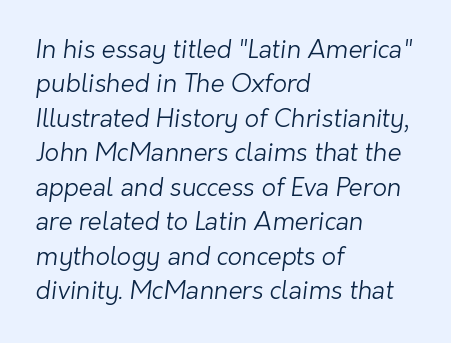
The paragraph shown leans on its left margin. The baseline area is clear. Stroke thickness stays within the range of a standard reading face or lighter. Summary of vertical rhythm: regular, with standard interline spacing. The horizontal fit of the characters is conventional and even.
